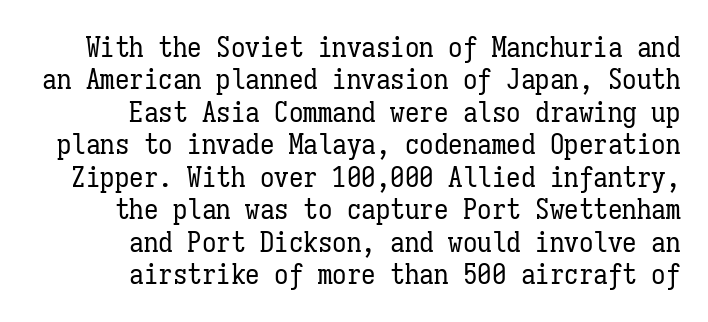
{"italic": "no", "bold": "no", "weight": "regular", "width": "condensed", "stroke_contrast": "low", "x_height": "medium", "monospaced": "yes", "underline": "no", "align": "right", "line_spacing": "tight", "line_spacing_ratio": 1.12, "letter_spacing": "normal", "letter_spacing_em": 0.0, "glyph_px": 29}
